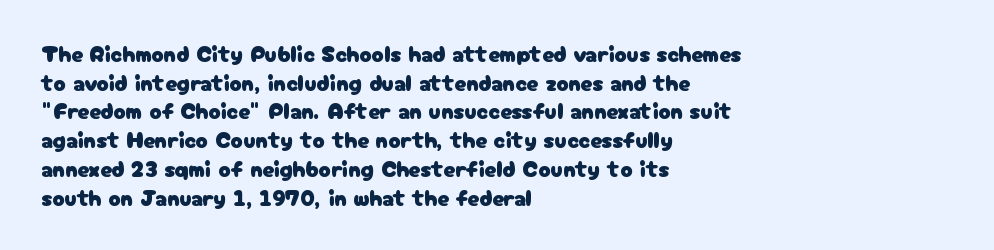
{"italic": "no", "underline": "no", "align": "left", "line_spacing": "normal", "line_spacing_ratio": 1.25, "letter_spacing": "normal", "letter_spacing_em": 0.0, "glyph_px": 23}
